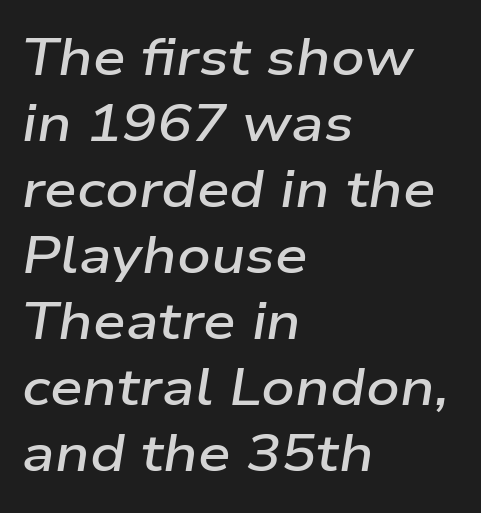
The image shows 52 px semibold, wide type, italic (leaning right); set left-aligned, normal line spacing (1.27x), normal letter spacing, not underlined; low stroke contrast and a medium x-height.
